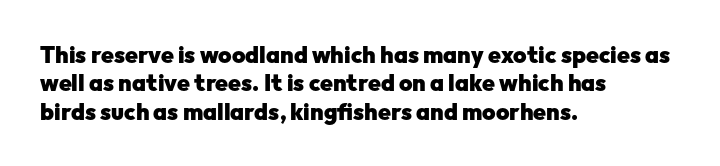
The image shows 23 px bold type, upright; set left-aligned, line spacing 1.23x, normal letter spacing, not underlined.
